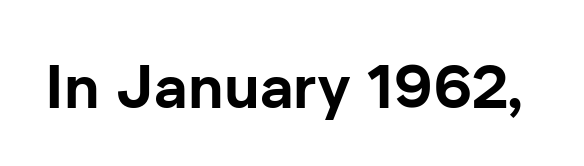
The image shows 62 px bold sans-serif type, upright; set normal letter spacing, not underlined; low stroke contrast and a medium x-height.
